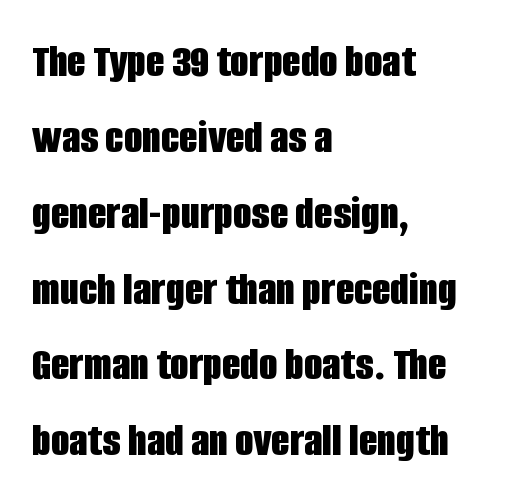
Q: Is the text bold? A: Yes.
Q: Is the text italic (slanted)? A: No, it is upright.
Q: Is the typeface a serif or a sans-serif typeface? A: Sans-serif.
Q: Is the text underlined? A: No.
Q: How is the paragraph aligned? A: Left-aligned.
Q: Is the spacing between letters normal or unusually wide? A: Normal.
Q: Is the spacing between lines tight, normal or loose? A: Normal.
Q: Width (condensed, normal, or wide)? A: Condensed.
Q: Stroke contrast? A: Low.
Q: x-height? A: Large.
Q: Monospaced? A: No.
